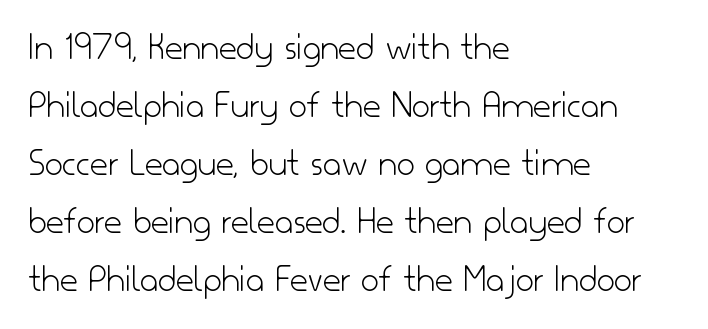
Q: Is the text bold? A: No.
Q: Is the text italic (slanted)? A: No, it is upright.
Q: Is the typeface a serif or a sans-serif typeface? A: Sans-serif.
Q: Is the text underlined? A: No.
Q: How is the paragraph aligned? A: Left-aligned.
Q: Is the spacing between letters normal or unusually wide? A: Normal.
Q: Is the spacing between lines tight, normal or loose? A: Normal.
Q: Width (condensed, normal, or wide)? A: Normal.
Q: Stroke contrast? A: Low.
Q: x-height? A: Small.
Q: Monospaced? A: No.
